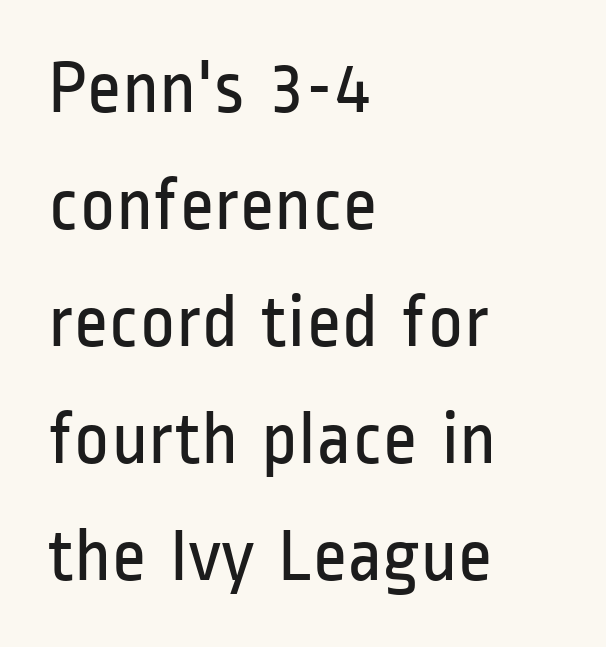
Q: Is the text bold? A: No.
Q: Is the text italic (slanted)? A: No, it is upright.
Q: Is the typeface a serif or a sans-serif typeface? A: Sans-serif.
Q: Is the text underlined? A: No.
Q: How is the paragraph aligned? A: Left-aligned.
Q: Is the spacing between letters normal or unusually wide? A: Normal.
Q: Is the spacing between lines tight, normal or loose? A: Normal.
Q: Width (condensed, normal, or wide)? A: Condensed.
Q: Stroke contrast? A: Low.
Q: x-height? A: Medium.
Q: Monospaced? A: No.
